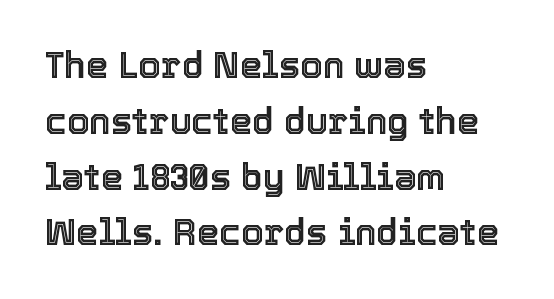
Q: Is the text italic (slanted)? A: No, it is upright.
Q: Is the text underlined? A: No.
Q: How is the paragraph aligned? A: Left-aligned.
Q: Is the spacing between letters normal or unusually wide? A: Normal.
Q: Is the spacing between lines tight, normal or loose? A: Normal.
Q: Width (condensed, normal, or wide)? A: Normal.
Q: x-height? A: Medium.
Q: Monospaced? A: No.
